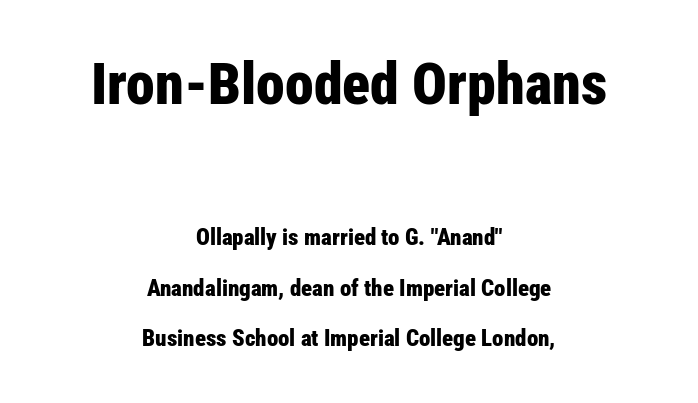
{"serif": "no", "italic": "no", "bold": "yes", "weight": "bold", "width": "condensed", "stroke_contrast": "low", "x_height": "medium", "monospaced": "no", "underline": "no", "align": "center", "line_spacing": "loose", "line_spacing_ratio": 2.19, "letter_spacing": "normal", "letter_spacing_em": 0.0, "larger_block": "first", "size_ratio": 2.52, "glyph_px": 58}
